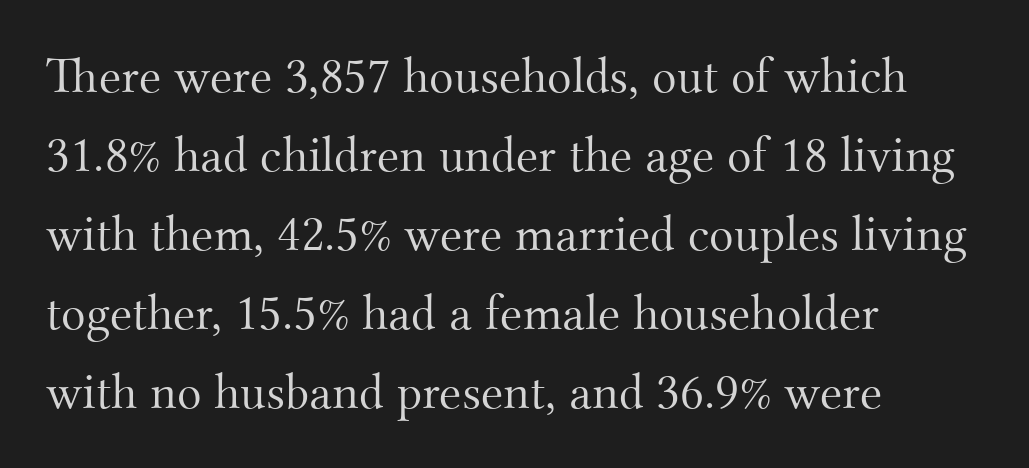
The image shows 51 px light serif type, upright; set left-aligned, normal line spacing (1.55x), normal letter spacing, not underlined; medium stroke contrast and a small x-height.
